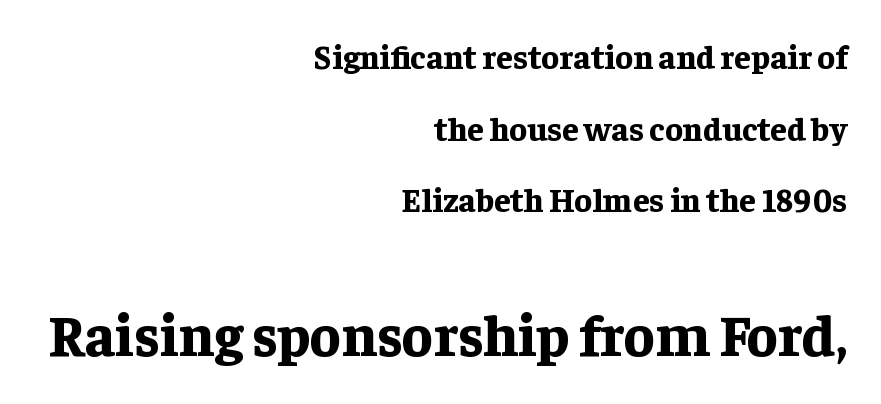
{"serif": "yes", "italic": "no", "bold": "yes", "weight": "bold", "width": "normal", "stroke_contrast": "low", "x_height": "medium", "monospaced": "no", "underline": "no", "align": "right", "line_spacing": "loose", "line_spacing_ratio": 2.17, "letter_spacing": "normal", "letter_spacing_em": 0.0, "larger_block": "second", "size_ratio": 1.76, "glyph_px": 58}
